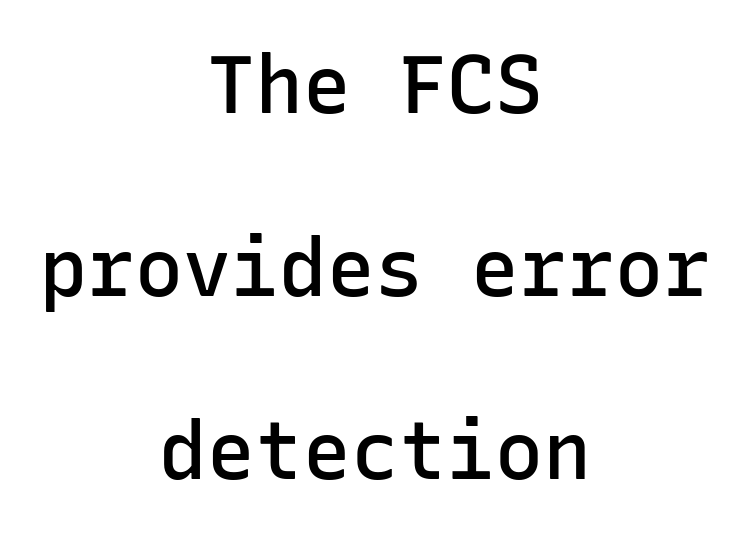
Q: Is the text bold? A: Semi-bold.
Q: Is the text italic (slanted)? A: No, it is upright.
Q: Is the typeface a serif or a sans-serif typeface? A: Sans-serif.
Q: Is the text underlined? A: No.
Q: How is the paragraph aligned? A: Centered.
Q: Is the spacing between letters normal or unusually wide? A: Normal.
Q: Is the spacing between lines tight, normal or loose? A: Loose.
Q: Width (condensed, normal, or wide)? A: Normal.
Q: Stroke contrast? A: Low.
Q: x-height? A: Medium.
Q: Monospaced? A: Yes.
